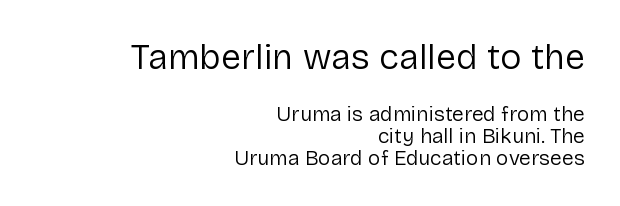
{"serif": "no", "italic": "no", "bold": "no", "weight": "regular", "width": "normal", "stroke_contrast": "low", "x_height": "medium", "monospaced": "no", "underline": "no", "align": "right", "line_spacing": "tight", "line_spacing_ratio": 1.04, "letter_spacing": "normal", "letter_spacing_em": 0.0, "larger_block": "first", "size_ratio": 1.71, "glyph_px": 36}
